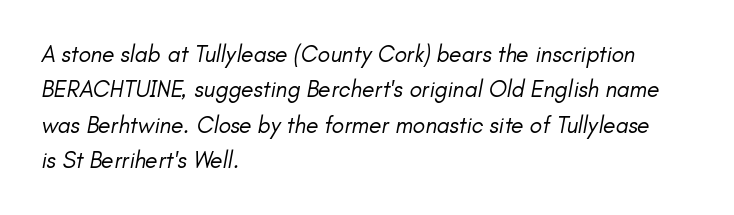
Posture: slanted. Compared with typical body copy, the letter spacing here is the same. The baseline area is clear. Leftover space on each line is placed entirely after the last word. A normal amount of white space separates one row of letters from the next. Caption: face not bold, strokes unweighted.
